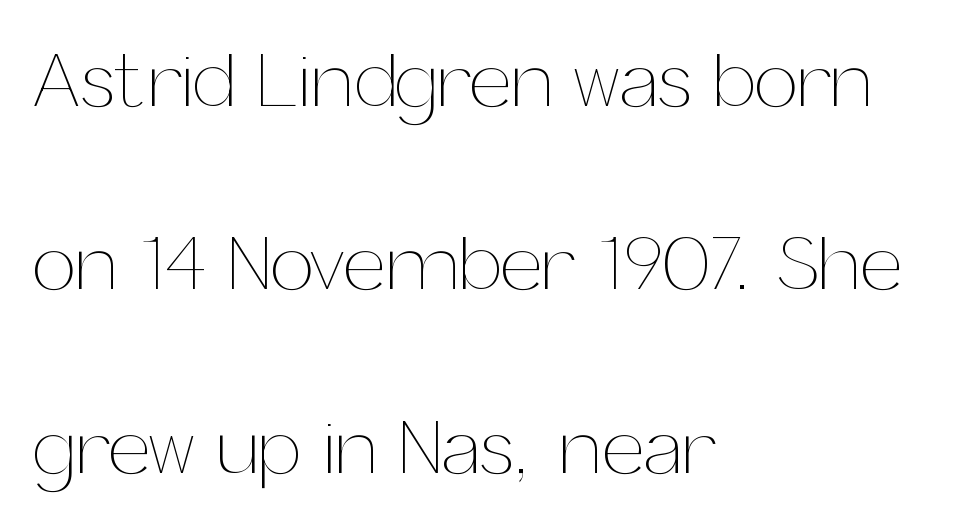
The image shows 78 px thin type, upright; set left-aligned, loose line spacing (2.35x), normal letter spacing, not underlined; medium stroke contrast and a medium x-height.
